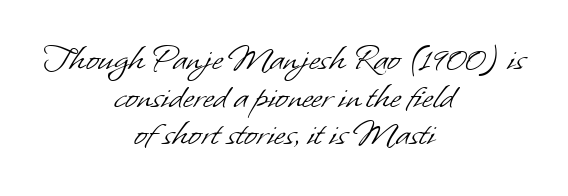
{"serif": "no", "bold": "no", "weight": "light", "width": "normal", "stroke_contrast": "low", "x_height": "small", "monospaced": "no", "underline": "no", "align": "center", "line_spacing": "tight", "line_spacing_ratio": 0.99, "letter_spacing": "normal", "letter_spacing_em": 0.0, "glyph_px": 38}
